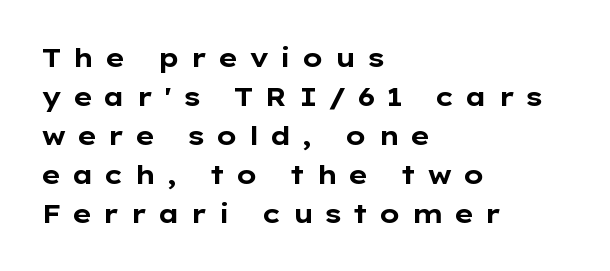
Set as a true bold cut, around the 700 mark. Inter-character spacing is expanded well beyond the font's built-in metrics. Quick note: not italic, upright. The strip under each line holds only bare page.
